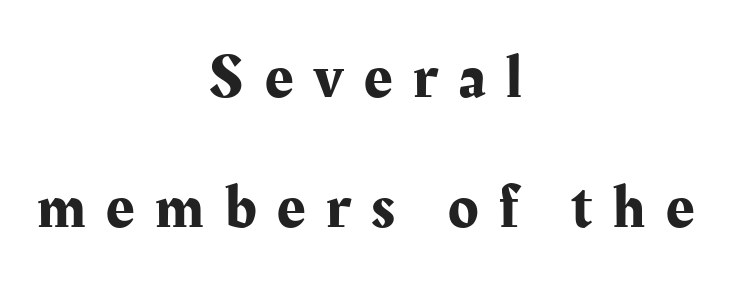
The image shows 62 px serif type, upright; set centered, loose line spacing (2.09x), unusually wide letter spacing (+0.34 em), not underlined; medium stroke contrast and a medium x-height.
